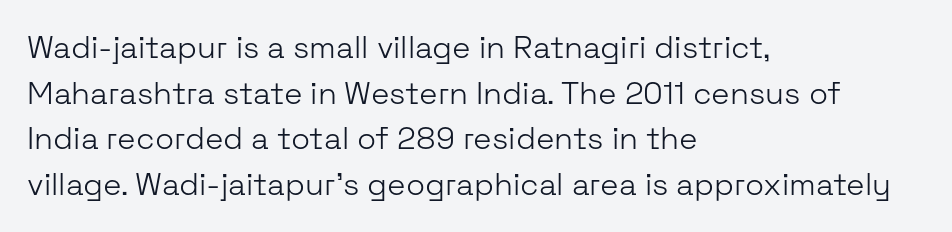
{"serif": "no", "italic": "no", "bold": "no", "weight": "light", "width": "normal", "stroke_contrast": "low", "x_height": "medium", "monospaced": "no", "underline": "no", "align": "left", "line_spacing": "normal", "line_spacing_ratio": 1.47, "letter_spacing": "normal", "letter_spacing_em": 0.0, "glyph_px": 31}
